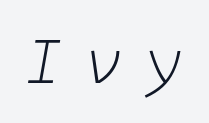
The image shows 62 px light type, italic (leaning right), monospaced; set unusually wide letter spacing (+0.39 em), not underlined; low stroke contrast and a medium x-height.
